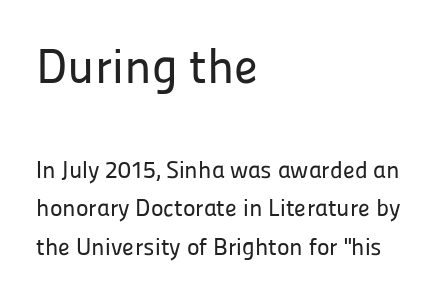
{"serif": "no", "italic": "no", "width": "normal", "stroke_contrast": "low", "x_height": "medium", "monospaced": "no", "underline": "no", "align": "left", "line_spacing": "normal", "line_spacing_ratio": 1.62, "letter_spacing": "normal", "letter_spacing_em": 0.0, "larger_block": "first", "size_ratio": 2.04, "glyph_px": 49}
